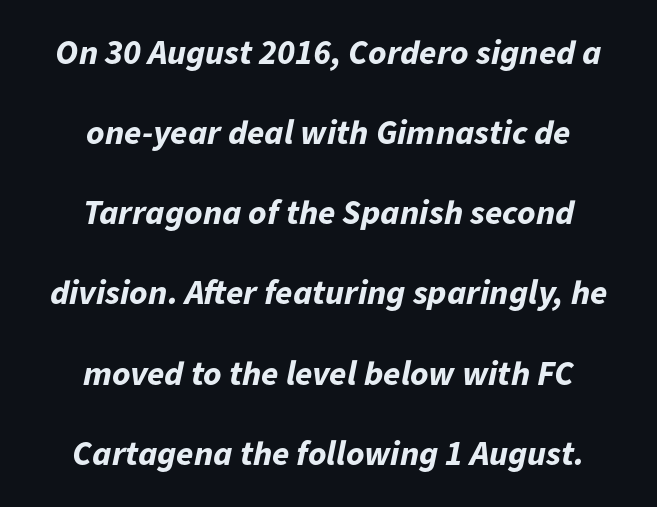
The image shows 35 px bold type, italic (leaning right); set centered, loose line spacing (2.29x), normal letter spacing, not underlined; low stroke contrast and a medium x-height.
